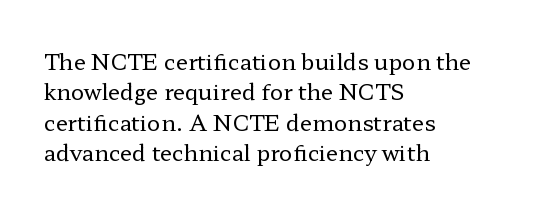
{"italic": "no", "bold": "no", "underline": "no", "align": "left", "line_spacing": "normal", "line_spacing_ratio": 1.38, "letter_spacing": "normal", "letter_spacing_em": 0.0, "glyph_px": 22}
